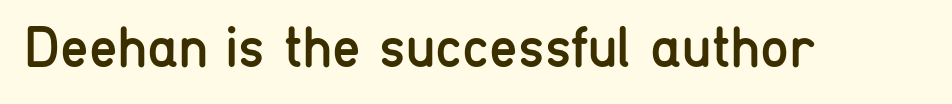
The image shows 58 px regular-weight, condensed sans-serif type, upright; set normal letter spacing, not underlined; low stroke contrast and a medium x-height.
